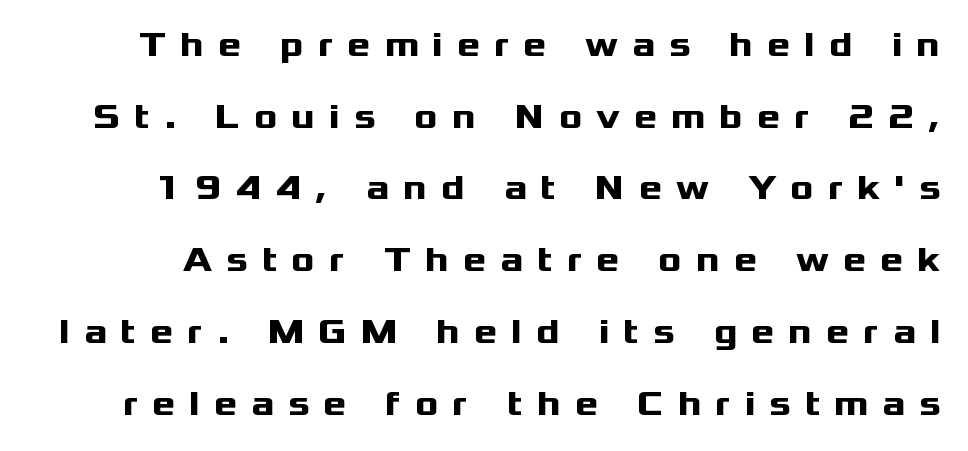
The image shows 35 px heavy, wide sans-serif type, upright; set loose line spacing (2.05x), unusually wide letter spacing (+0.4 em), not underlined; medium stroke contrast and a medium x-height.
